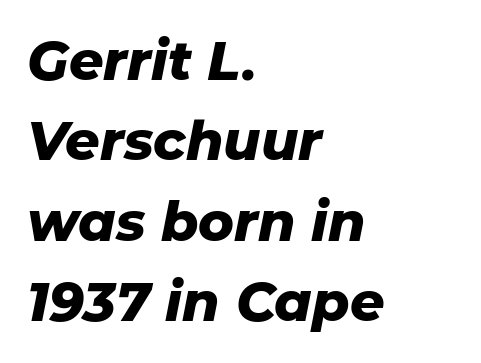
Q: Is the text bold? A: Yes.
Q: Is the text italic (slanted)? A: Yes, it leans right by about 11 degrees.
Q: Is the text underlined? A: No.
Q: How is the paragraph aligned? A: Left-aligned.
Q: Is the spacing between letters normal or unusually wide? A: Normal.
Q: Is the spacing between lines tight, normal or loose? A: Normal.
Q: Width (condensed, normal, or wide)? A: Normal.
Q: Stroke contrast? A: Low.
Q: x-height? A: Medium.
Q: Monospaced? A: No.
